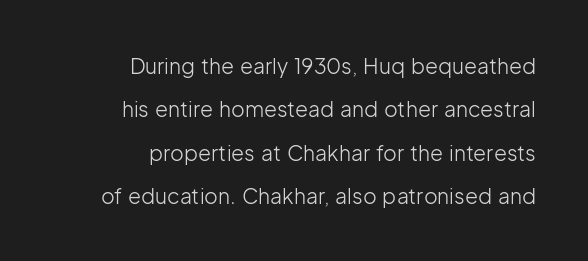
The image shows 21 px text type, upright; set right-aligned, loose line spacing (2.06x), normal letter spacing, not underlined.
